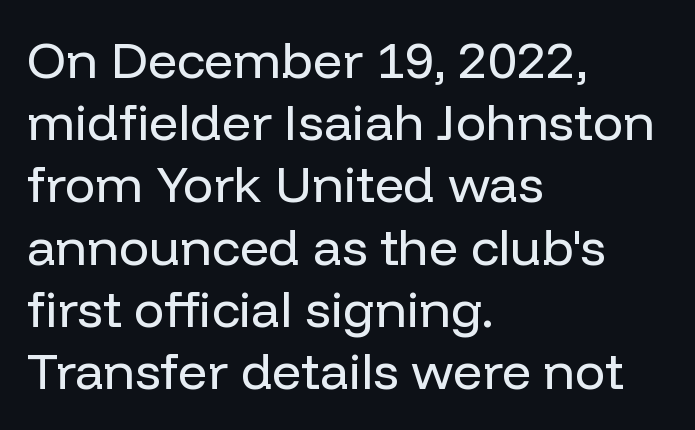
Q: Is the text bold? A: No.
Q: Is the text italic (slanted)? A: No, it is upright.
Q: Is the typeface a serif or a sans-serif typeface? A: Sans-serif.
Q: Is the text underlined? A: No.
Q: How is the paragraph aligned? A: Left-aligned.
Q: Is the spacing between letters normal or unusually wide? A: Normal.
Q: Width (condensed, normal, or wide)? A: Normal.
Q: Stroke contrast? A: Low.
Q: x-height? A: Medium.
Q: Monospaced? A: No.
